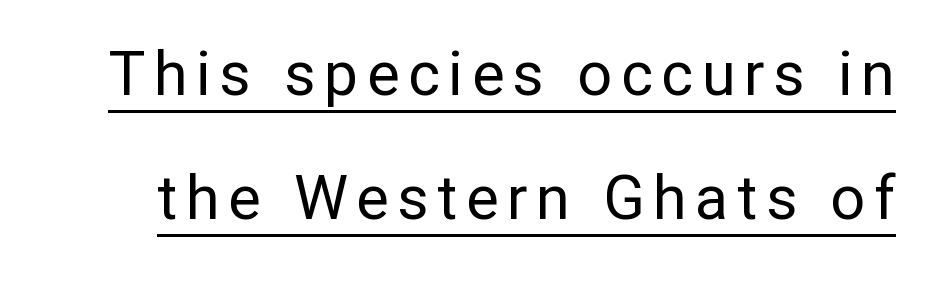
{"serif": "no", "italic": "no", "bold": "no", "weight": "regular", "width": "normal", "stroke_contrast": "low", "x_height": "medium", "monospaced": "no", "underline": "yes", "line_spacing": "loose", "line_spacing_ratio": 2.03, "glyph_px": 61}
